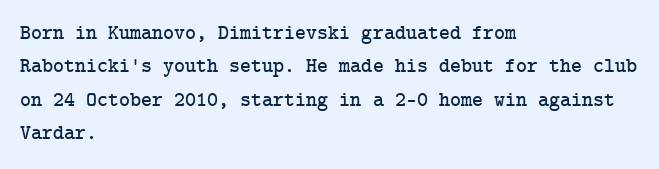
Nobody drew a line under any word here. A student would call this left alignment; a typographer would say flush left, rag right. Rendered with straight, roman letterforms. In terms of leading, this rendering sits right in the middle. Characters follow at the spacing the type designer built in.
